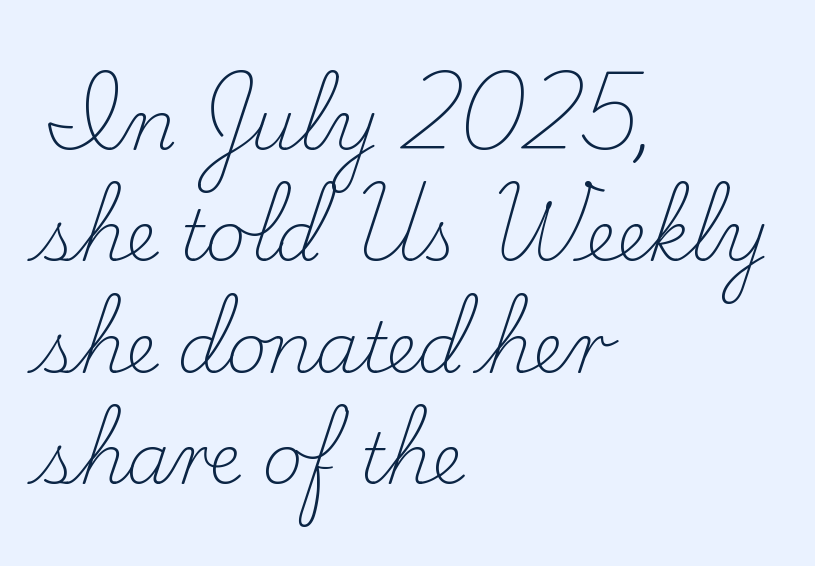
Regular leading. This is not heavy type; no bold has been used. The letters sit at their default tracking, neither squeezed nor spread. The strip under each line holds only bare page. Each line starts at the same left margin while the right side varies.
